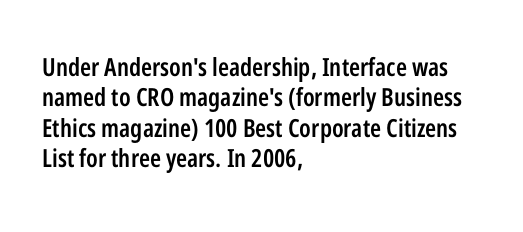
{"italic": "no", "bold": "semi", "underline": "no", "align": "left", "line_spacing_ratio": 1.22, "letter_spacing": "normal", "letter_spacing_em": 0.0, "glyph_px": 25}
